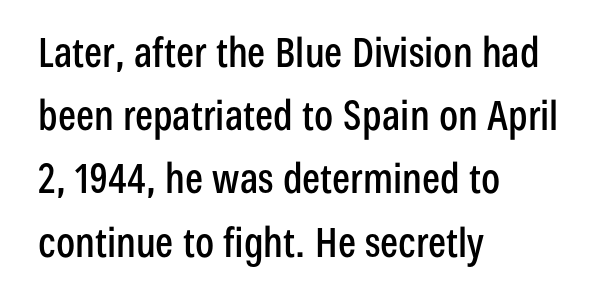
Q: Is the text italic (slanted)? A: No, it is upright.
Q: Is the typeface a serif or a sans-serif typeface? A: Sans-serif.
Q: Is the text underlined? A: No.
Q: How is the paragraph aligned? A: Left-aligned.
Q: Is the spacing between letters normal or unusually wide? A: Normal.
Q: Is the spacing between lines tight, normal or loose? A: Normal.
Q: Width (condensed, normal, or wide)? A: Condensed.
Q: Stroke contrast? A: Low.
Q: x-height? A: Medium.
Q: Monospaced? A: No.
